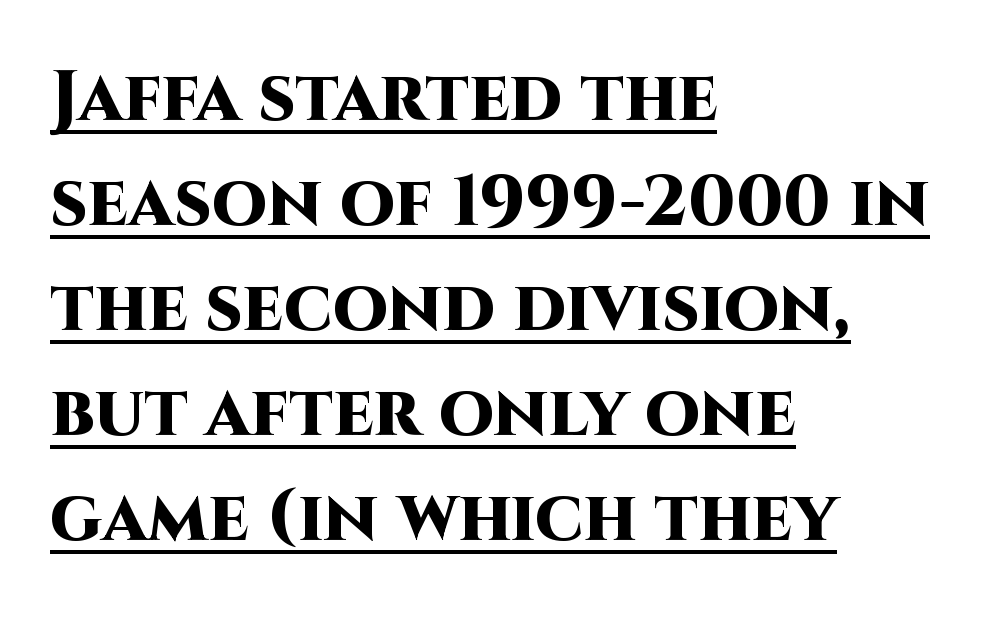
Q: Is the text bold? A: Yes.
Q: Is the text italic (slanted)? A: No, it is upright.
Q: Is the typeface a serif or a sans-serif typeface? A: Sans-serif.
Q: Is the text underlined? A: Yes.
Q: How is the paragraph aligned? A: Left-aligned.
Q: Is the spacing between letters normal or unusually wide? A: Normal.
Q: Is the spacing between lines tight, normal or loose? A: Normal.
Q: Width (condensed, normal, or wide)? A: Normal.
Q: Stroke contrast? A: High.
Q: x-height? A: Large.
Q: Monospaced? A: No.
